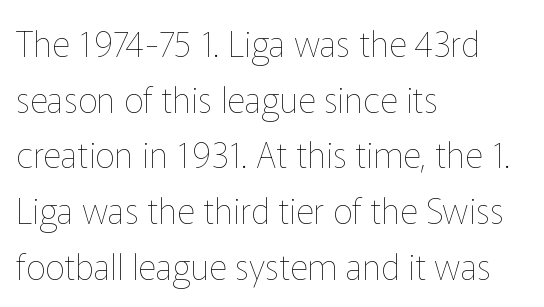
Q: Is the text bold? A: No.
Q: Is the text italic (slanted)? A: No, it is upright.
Q: Is the text underlined? A: No.
Q: How is the paragraph aligned? A: Left-aligned.
Q: Is the spacing between letters normal or unusually wide? A: Normal.
Q: Is the spacing between lines tight, normal or loose? A: Normal.
Q: Width (condensed, normal, or wide)? A: Normal.
Q: Stroke contrast? A: Low.
Q: x-height? A: Medium.
Q: Monospaced? A: No.
